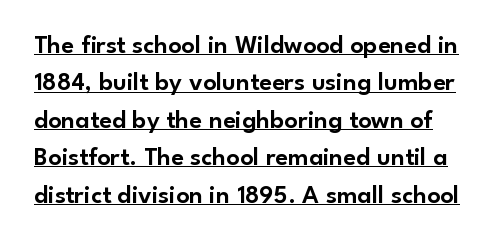
The image shows 26 px text type, upright; set normal line spacing (1.44x), normal letter spacing, underlined.
